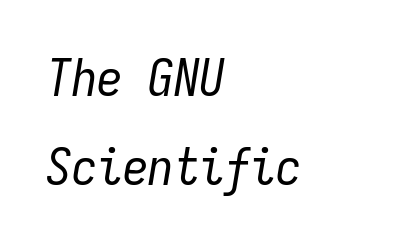
The image shows 51 px regular-weight, condensed type, italic (leaning right), monospaced; set left-aligned, line spacing 1.74x, normal letter spacing, not underlined; low stroke contrast and a medium x-height.
